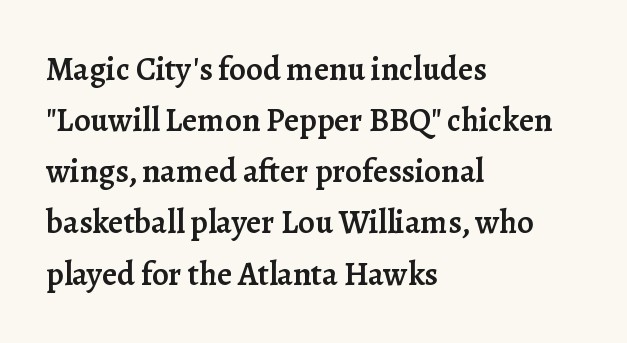
{"serif": "yes", "italic": "no", "bold": "semi", "weight": "semibold", "width": "normal", "stroke_contrast": "low", "x_height": "medium", "monospaced": "no", "underline": "no", "align": "left", "line_spacing": "normal", "line_spacing_ratio": 1.55, "letter_spacing": "normal", "letter_spacing_em": 0.0, "glyph_px": 33}
